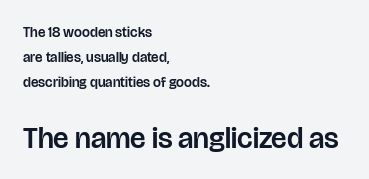
Here the designer chose a conventional face with non-uniform glyph widths. Each letter's strokes conclude bluntly, with no projecting serifs. This rendering leaves character spacing at its baseline value. Rendered with straight, roman letterforms. Visually the block forms a straight wall on the left and a jagged coastline on the right. In this sample the second text group is rendered at the bigger scale.
